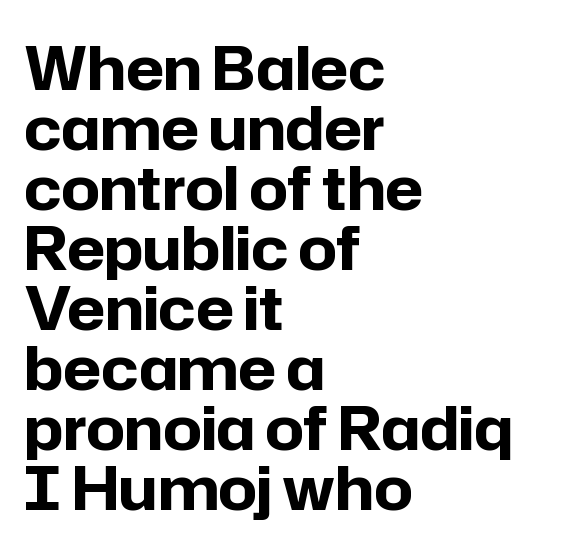
{"serif": "no", "italic": "no", "bold": "yes", "weight": "bold", "width": "normal", "stroke_contrast": "low", "x_height": "medium", "monospaced": "no", "underline": "no", "align": "left", "line_spacing": "tight", "line_spacing_ratio": 1.0, "letter_spacing": "normal", "letter_spacing_em": 0.0, "glyph_px": 60}
